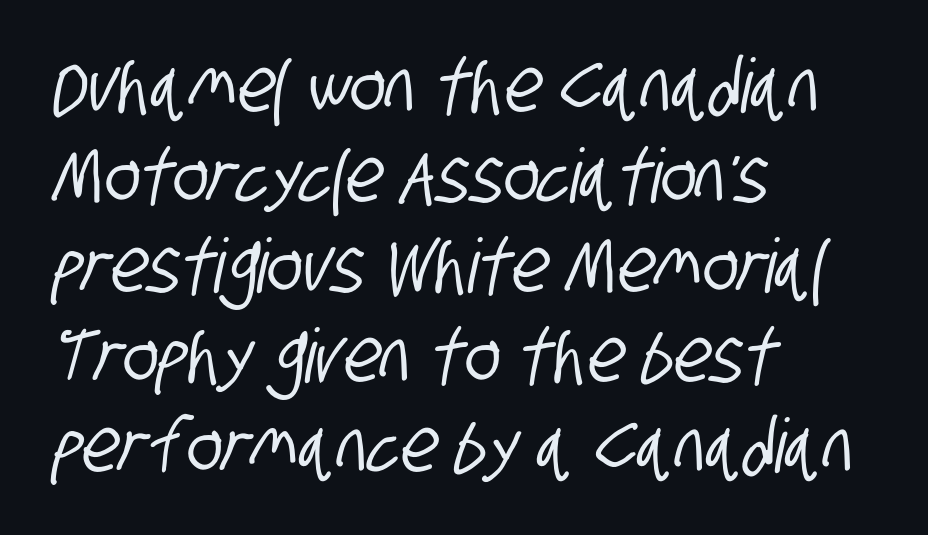
{"serif": "no", "width": "condensed", "stroke_contrast": "low", "x_height": "large", "monospaced": "no", "underline": "no", "align": "left", "line_spacing_ratio": 1.2, "letter_spacing": "normal", "letter_spacing_em": 0.0, "glyph_px": 75}
